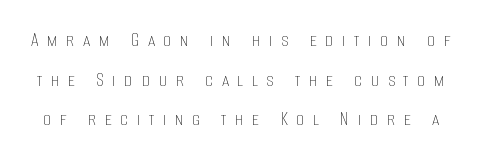
The image shows 21 px text type, upright; set line spacing 1.89x, unusually wide letter spacing (+0.4 em), not underlined.
